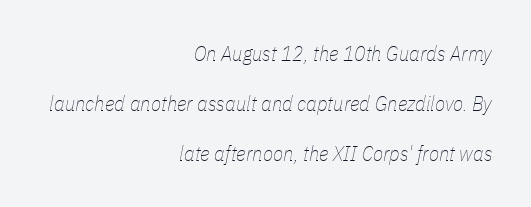
The image shows 21 px text type, italic (leaning right); set right-aligned, loose line spacing (2.39x), normal letter spacing, not underlined.
